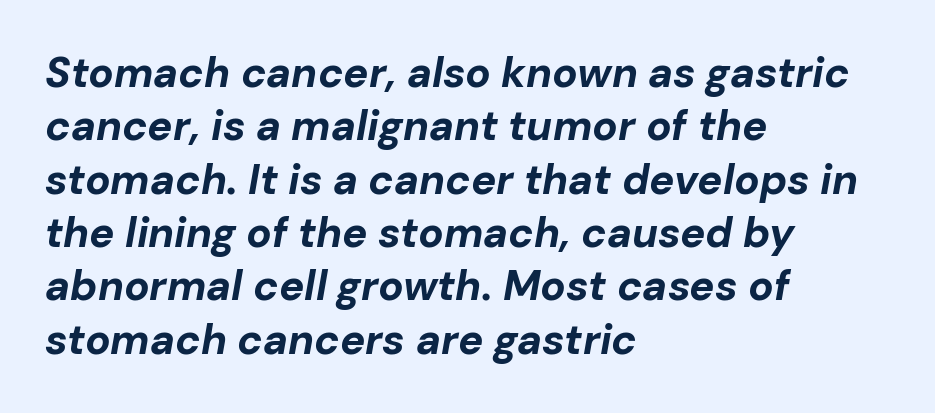
{"italic": "yes", "lean": "right", "slant_degrees": 10, "bold": "yes", "weight": "bold", "width": "normal", "stroke_contrast": "low", "x_height": "medium", "monospaced": "no", "underline": "no", "align": "left", "line_spacing": "normal", "line_spacing_ratio": 1.27, "letter_spacing": "normal", "letter_spacing_em": 0.0, "glyph_px": 42}
